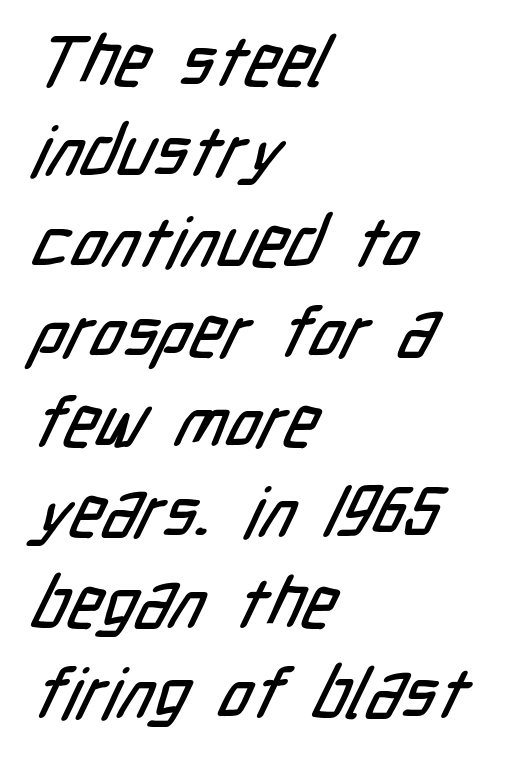
Q: Is the typeface a serif or a sans-serif typeface? A: Sans-serif.
Q: Is the text underlined? A: No.
Q: How is the paragraph aligned? A: Left-aligned.
Q: Is the spacing between letters normal or unusually wide? A: Normal.
Q: Is the spacing between lines tight, normal or loose? A: Normal.
Q: Width (condensed, normal, or wide)? A: Condensed.
Q: Stroke contrast? A: Low.
Q: x-height? A: Medium.
Q: Monospaced? A: No.
